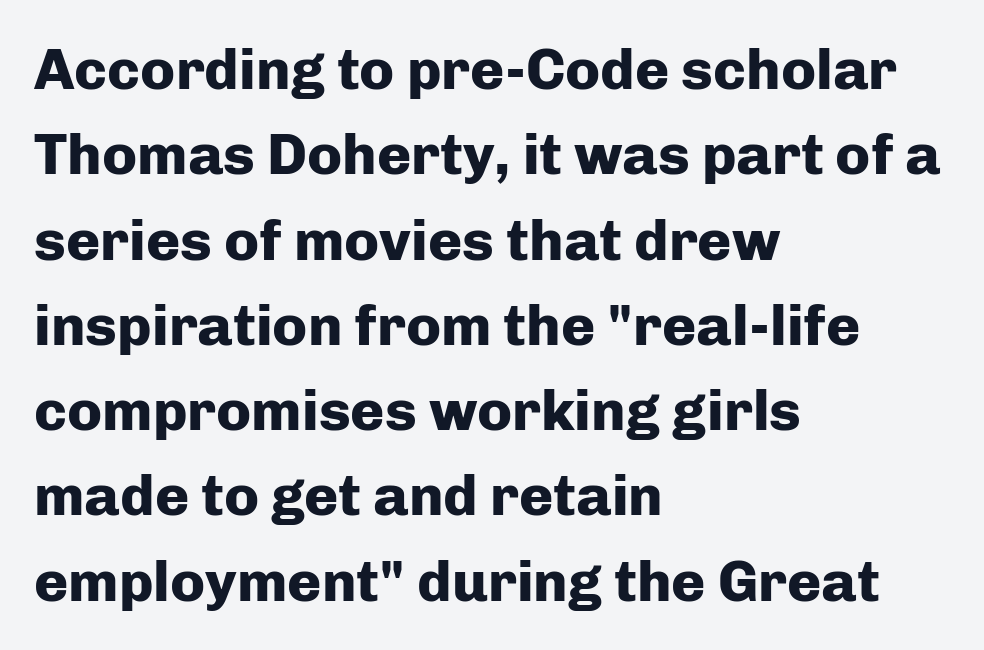
Words float on clear page, feet unadorned. Each new line begins a customary step beneath the previous one. The face used here is a sans, in the tradition of grotesques and geometrics. The rendering anchors every line to the left-hand side. Unlike italic type, these characters show no tilt at all. Heft: maximum for text — a bold.
